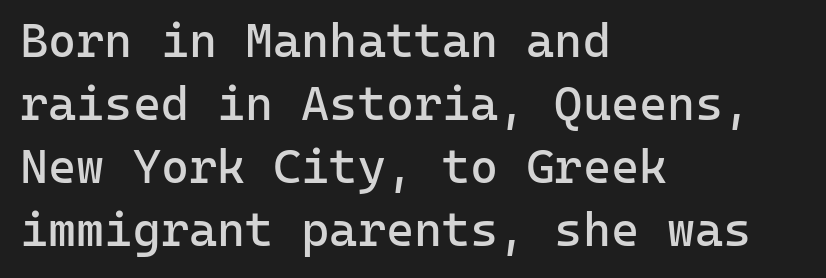
{"serif": "no", "italic": "no", "bold": "no", "weight": "regular", "width": "normal", "stroke_contrast": "low", "x_height": "medium", "monospaced": "yes", "underline": "no", "align": "left", "line_spacing": "normal", "line_spacing_ratio": 1.31, "letter_spacing": "normal", "letter_spacing_em": 0.0, "glyph_px": 48}
